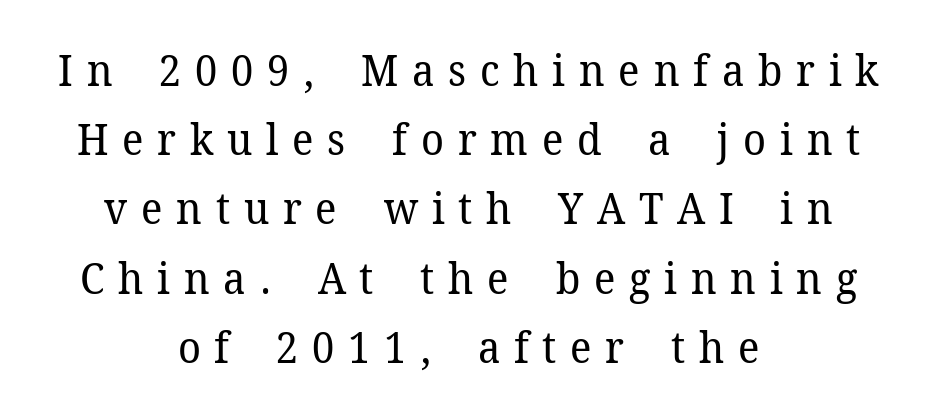
Q: Is the text bold? A: No.
Q: Is the text italic (slanted)? A: No, it is upright.
Q: Is the typeface a serif or a sans-serif typeface? A: Serif.
Q: Is the text underlined? A: No.
Q: How is the paragraph aligned? A: Centered.
Q: Is the spacing between letters normal or unusually wide? A: Unusually wide.
Q: Is the spacing between lines tight, normal or loose? A: Normal.
Q: Width (condensed, normal, or wide)? A: Normal.
Q: Stroke contrast? A: Low.
Q: x-height? A: Medium.
Q: Monospaced? A: No.
